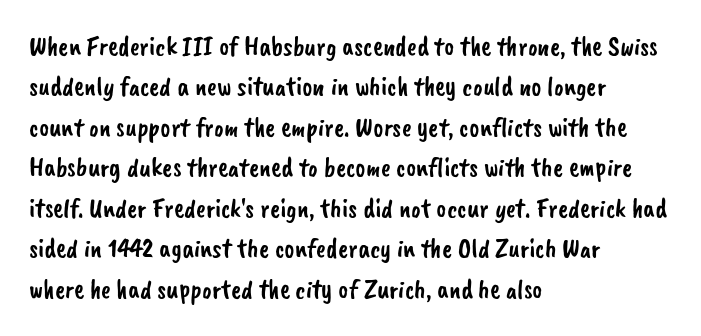
The image shows 27 px text type; set left-aligned, normal line spacing (1.5x), normal letter spacing, not underlined.
